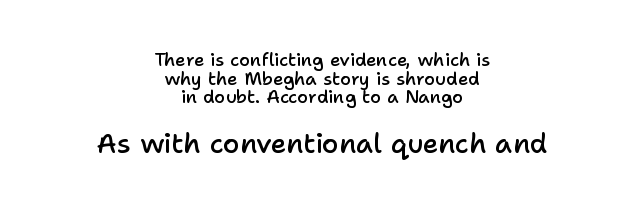
This block would grow much taller if given ordinary leading; it's compressed now. The area under the type is left untouched. Of the two passages, the one underneath uses the larger point size. Each glyph is drawn with semibold strokes, heavier than normal yet not fully bold. In terms of letterspacing, this is plain default setting. If you folded the block vertically in half, each line would mirror itself in length.
